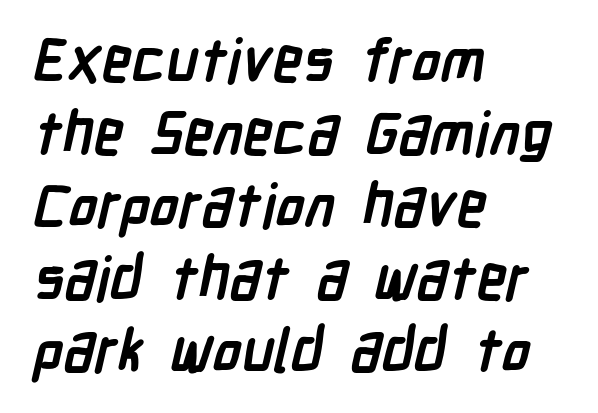
The image shows 60 px semibold, condensed sans-serif type; set left-aligned, line spacing 1.21x, normal letter spacing, not underlined; low stroke contrast and a medium x-height.
